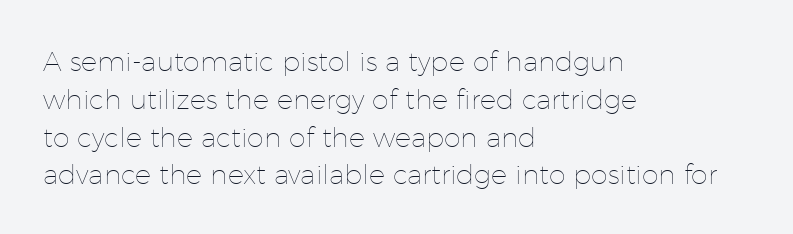
Short note: letters normally spaced. These lines are set flush left with a ragged right edge. The passage shown is not bold in any degree. Rows of type keep a routine distance in the vertical direction. This is the regular roman posture of the typeface.
